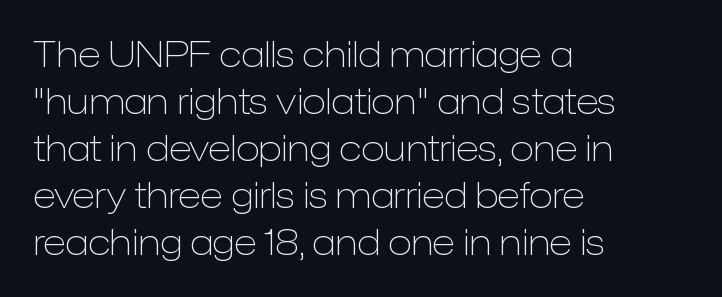
{"serif": "no", "italic": "no", "bold": "no", "weight": "light", "width": "normal", "stroke_contrast": "low", "x_height": "medium", "monospaced": "no", "underline": "no", "align": "left", "line_spacing": "normal", "line_spacing_ratio": 1.34, "letter_spacing": "normal", "letter_spacing_em": 0.0, "glyph_px": 35}
